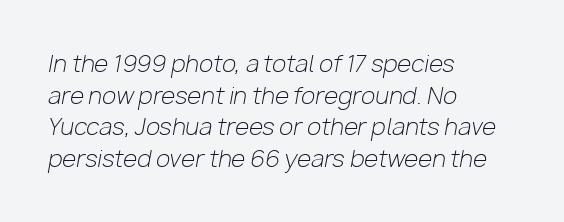
{"italic": "yes", "lean": "right", "slant_degrees": 10, "bold": "no", "underline": "no", "align": "left", "line_spacing": "normal", "line_spacing_ratio": 1.37, "letter_spacing": "normal", "letter_spacing_em": 0.0, "glyph_px": 23}
